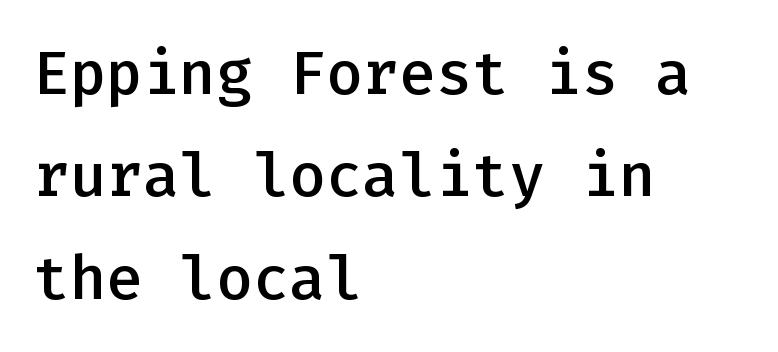
Leading matches the norm, producing a regular column. Note: no serifs on the glyphs. Heft: intermediate — a semibold. This rendering leaves character spacing at its baseline value.
